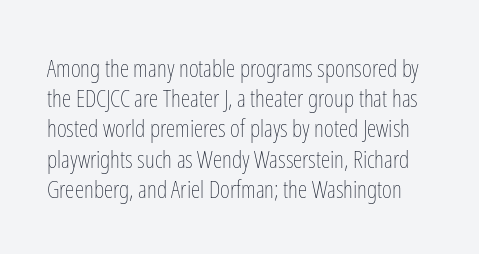
{"italic": "no", "bold": "no", "underline": "no", "line_spacing": "normal", "line_spacing_ratio": 1.26, "letter_spacing": "normal", "letter_spacing_em": 0.0, "glyph_px": 24}
